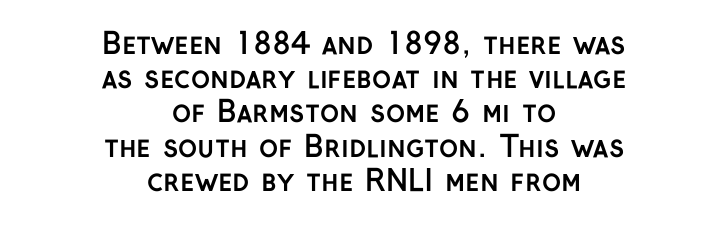
The image shows 29 px semibold sans-serif type, upright; set centered, line spacing 1.18x, normal letter spacing, not underlined; low stroke contrast and a medium x-height.
